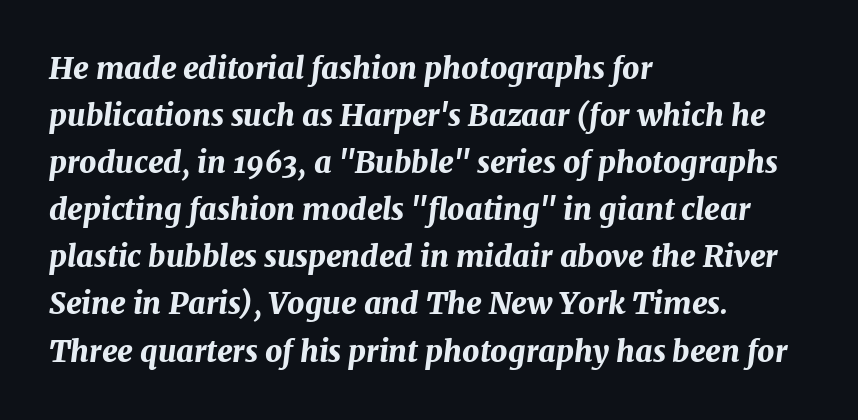
{"italic": "yes", "lean": "right", "slant_degrees": 7, "bold": "yes", "weight": "bold", "width": "normal", "stroke_contrast": "medium", "x_height": "medium", "monospaced": "no", "underline": "no", "align": "left", "line_spacing": "normal", "line_spacing_ratio": 1.57, "letter_spacing": "normal", "letter_spacing_em": 0.0, "glyph_px": 30}
